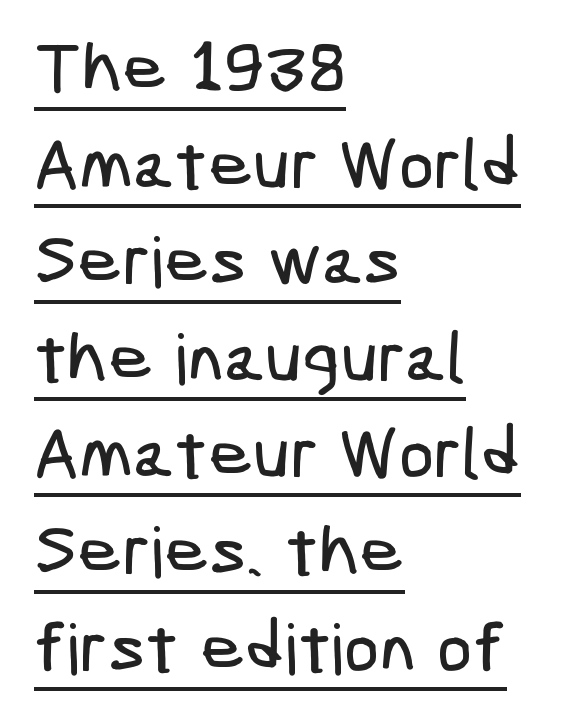
The image shows 70 px condensed sans-serif type; set left-aligned, normal line spacing (1.38x), normal letter spacing, underlined; low stroke contrast and a medium x-height.
